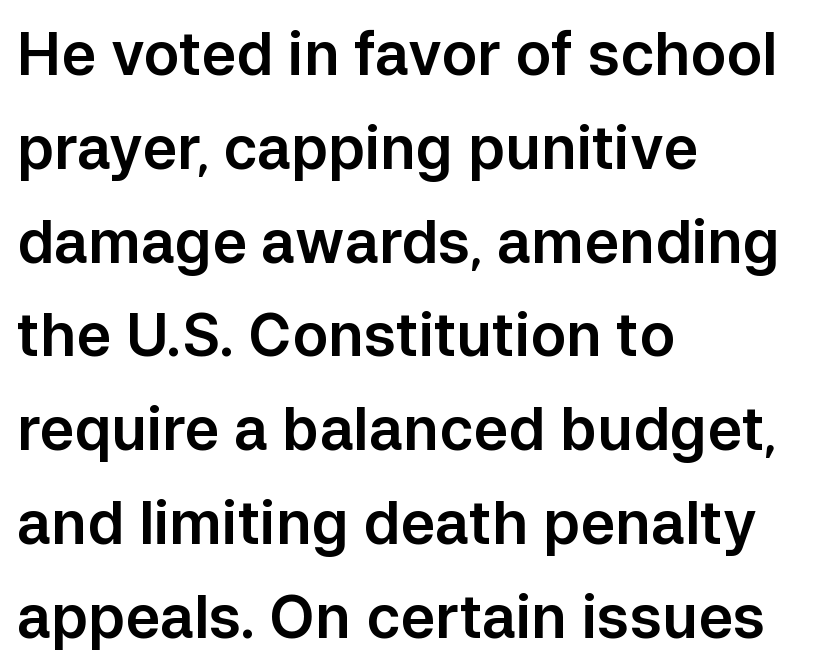
{"serif": "no", "italic": "no", "width": "normal", "stroke_contrast": "low", "x_height": "medium", "monospaced": "no", "underline": "no", "align": "left", "line_spacing": "normal", "line_spacing_ratio": 1.59, "letter_spacing": "normal", "letter_spacing_em": 0.0, "glyph_px": 59}
